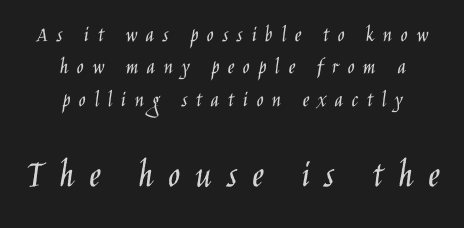
Q: Is the text bold? A: No.
Q: Is the text italic (slanted)? A: Yes.
Q: Is the typeface a serif or a sans-serif typeface? A: Sans-serif.
Q: Is the text underlined? A: No.
Q: How is the paragraph aligned? A: Centered.
Q: Is the spacing between letters normal or unusually wide? A: Unusually wide.
Q: Is the spacing between lines tight, normal or loose? A: Normal.
Q: Which block of text is set in a larger size, the first (top) or the second (bottom)? A: The second (bottom) one.
Q: Width (condensed, normal, or wide)? A: Condensed.
Q: Stroke contrast? A: Low.
Q: x-height? A: Large.
Q: Monospaced? A: No.
